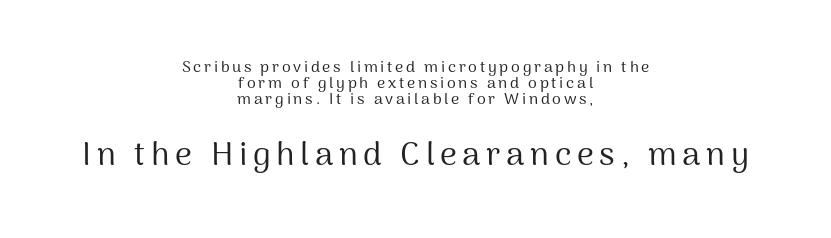
The image shows 33 px regular-weight sans-serif type, upright; set centered, tight line spacing (1.01x), not underlined; the second (bottom) block is 2.06x larger; medium stroke contrast and a medium x-height.
